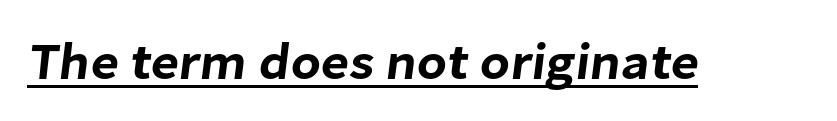
The image shows 52 px sans-serif type; set normal letter spacing, underlined; low stroke contrast and a medium x-height.
